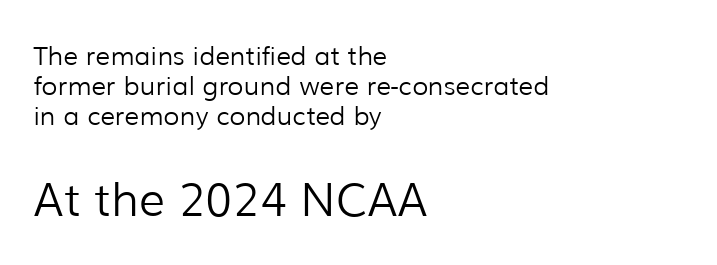
{"serif": "no", "italic": "no", "bold": "no", "weight": "light", "width": "normal", "stroke_contrast": "low", "x_height": "medium", "monospaced": "no", "underline": "no", "align": "left", "line_spacing_ratio": 1.16, "letter_spacing": "normal", "letter_spacing_em": 0.0, "larger_block": "second", "size_ratio": 1.77, "glyph_px": 46}
